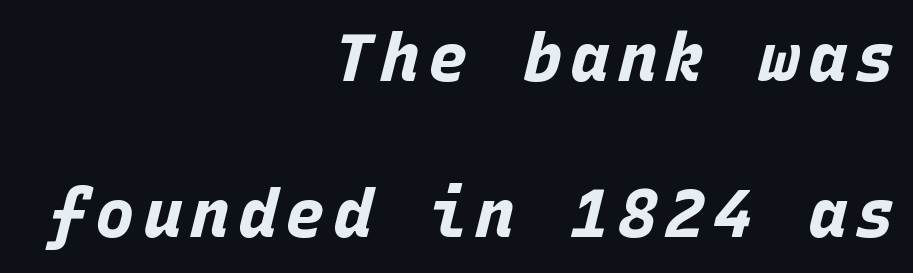
The image shows 66 px bold type, italic (leaning right), monospaced; set right-aligned, loose line spacing (2.37x), not underlined; low stroke contrast and a large x-height.
